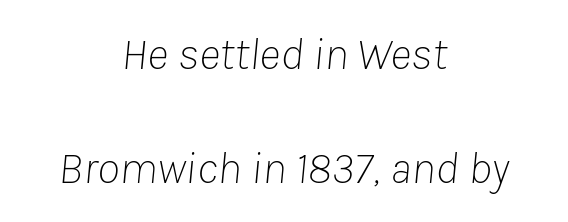
The image shows 46 px thin type, italic (leaning right); set centered, loose line spacing (2.48x), normal letter spacing, not underlined; low stroke contrast and a medium x-height.
